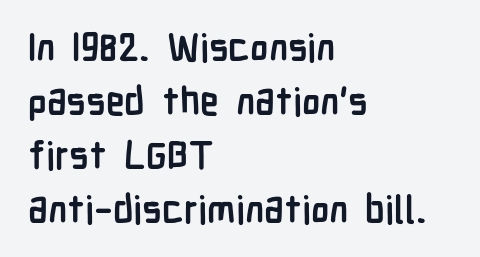
{"serif": "no", "italic": "no", "bold": "yes", "weight": "semibold", "width": "condensed", "stroke_contrast": "low", "x_height": "medium", "monospaced": "no", "underline": "no", "align": "left", "line_spacing": "normal", "line_spacing_ratio": 1.42, "letter_spacing": "normal", "letter_spacing_em": 0.0, "glyph_px": 38}
